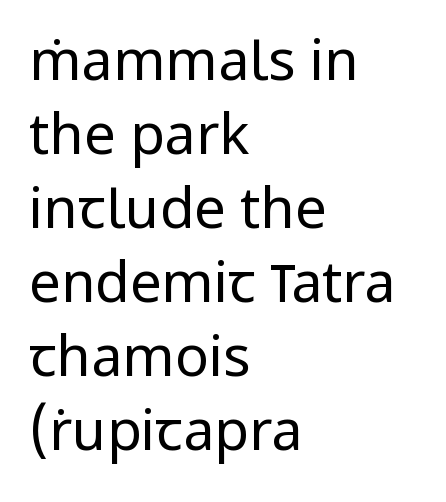
These lines are rendered in a variable-pitch font. Check where the strokes stop: nothing finishes them off — pure sans. The lines are quadded left. This is roman type, the default non-slanted kind.
